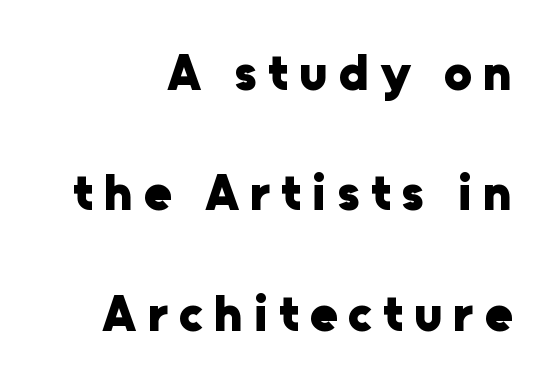
The image shows 50 px heavy sans-serif type, upright; set right-aligned, loose line spacing (2.41x), unusually wide letter spacing (+0.22 em), not underlined; low stroke contrast and a medium x-height.
